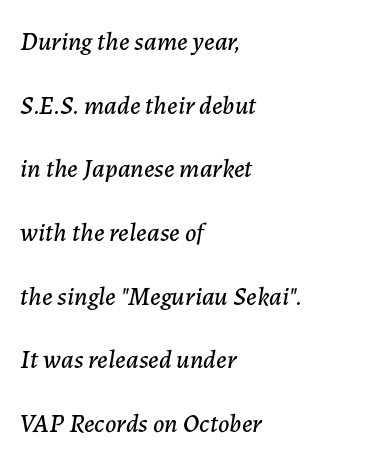
The space between consecutive lines is lavish. Characters are canted at an angle relative to the baseline's perpendicular. Honestly, the letter spacing is just normal — you wouldn't notice it. Check under the words: just untouched page. Horizontally, the lines are justified to the leading edge only.
